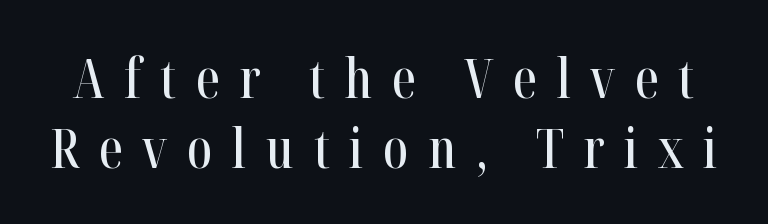
The image shows 54 px condensed serif type, upright; set normal line spacing (1.29x), unusually wide letter spacing (+0.36 em), not underlined; high stroke contrast and a medium x-height.
